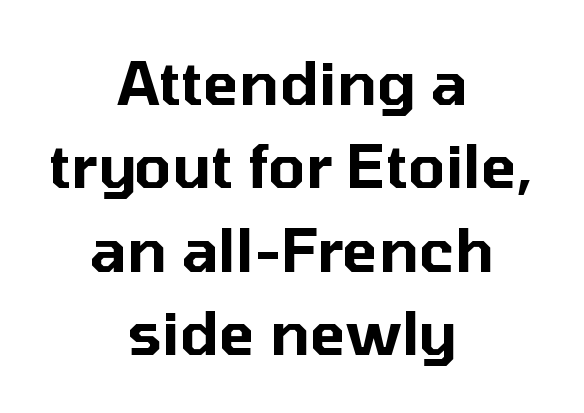
Q: Is the text italic (slanted)? A: No, it is upright.
Q: Is the typeface a serif or a sans-serif typeface? A: Sans-serif.
Q: Is the text underlined? A: No.
Q: How is the paragraph aligned? A: Centered.
Q: Is the spacing between letters normal or unusually wide? A: Normal.
Q: Is the spacing between lines tight, normal or loose? A: Normal.
Q: Width (condensed, normal, or wide)? A: Normal.
Q: Stroke contrast? A: Low.
Q: x-height? A: Medium.
Q: Monospaced? A: No.
